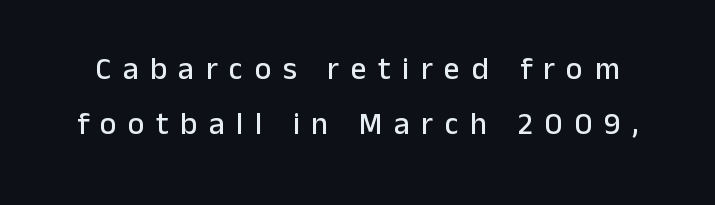
Every character sits straight up, as roman type does. The strip under each line holds only bare page. In terms of letterspacing, this is a distinctly airy, spread setting. Spacing verdict: proportional, widths tailored to each character.
